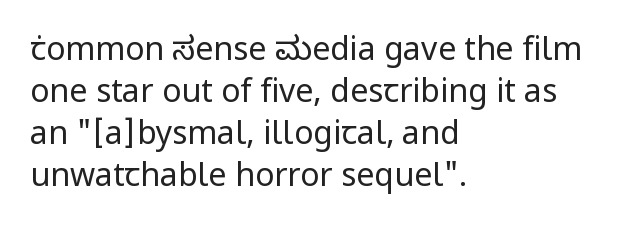
{"serif": "no", "italic": "no", "bold": "no", "weight": "regular", "width": "normal", "stroke_contrast": "low", "x_height": "medium", "monospaced": "no", "underline": "no", "align": "left", "line_spacing": "normal", "line_spacing_ratio": 1.31, "letter_spacing": "normal", "letter_spacing_em": 0.0, "glyph_px": 32}
